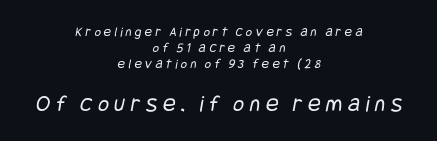
{"bold": "no", "underline": "no", "align": "center", "line_spacing": "tight", "line_spacing_ratio": 1.14, "letter_spacing": "wide", "letter_spacing_em": 0.23, "larger_block": "second", "size_ratio": 1.71, "glyph_px": 24}
